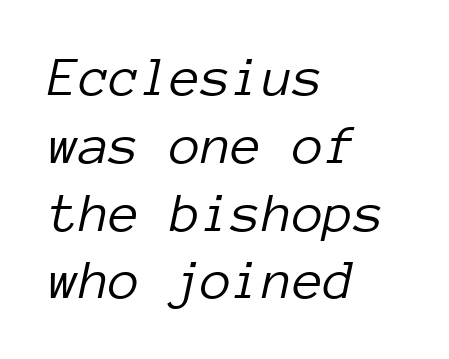
The rendering keeps characters at their native spacing. In terms of posture, this sample is oblique. The rendering uses typewriter-style spacing with identical character cells. A classic flush-left, rag-right setting is used for this passage. Heft: none added — not bold.
